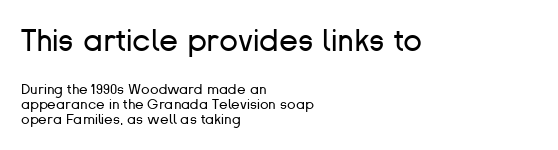
{"serif": "no", "italic": "no", "bold": "no", "weight": "regular", "width": "normal", "stroke_contrast": "low", "x_height": "medium", "monospaced": "no", "underline": "no", "align": "left", "line_spacing": "tight", "line_spacing_ratio": 1.09, "letter_spacing": "normal", "letter_spacing_em": 0.0, "larger_block": "first", "size_ratio": 2.21, "glyph_px": 31}
